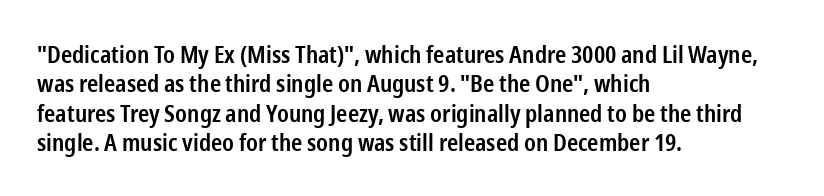
This rendering leaves character spacing at its baseline value. The gap between lines stays unmarked. Characters remain perfectly vertical along every line. The compositor pushed each line to the left boundary.
